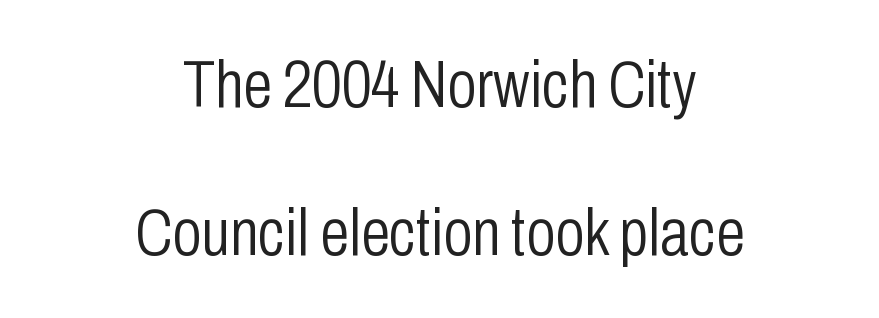
The image shows 66 px light, condensed sans-serif type, upright; set centered, loose line spacing (2.24x), normal letter spacing, not underlined; low stroke contrast and a medium x-height.
